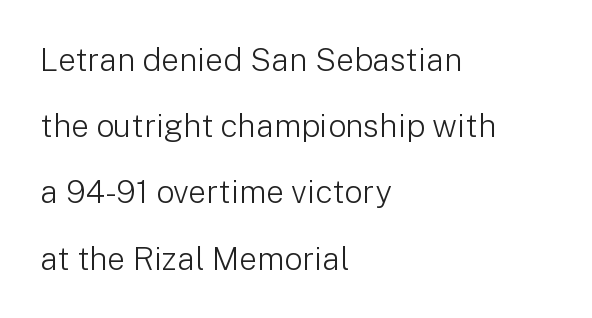
{"serif": "no", "italic": "no", "bold": "no", "weight": "light", "width": "normal", "stroke_contrast": "low", "x_height": "medium", "monospaced": "no", "underline": "no", "align": "left", "line_spacing": "loose", "line_spacing_ratio": 2.07, "letter_spacing": "normal", "letter_spacing_em": 0.0, "glyph_px": 32}
